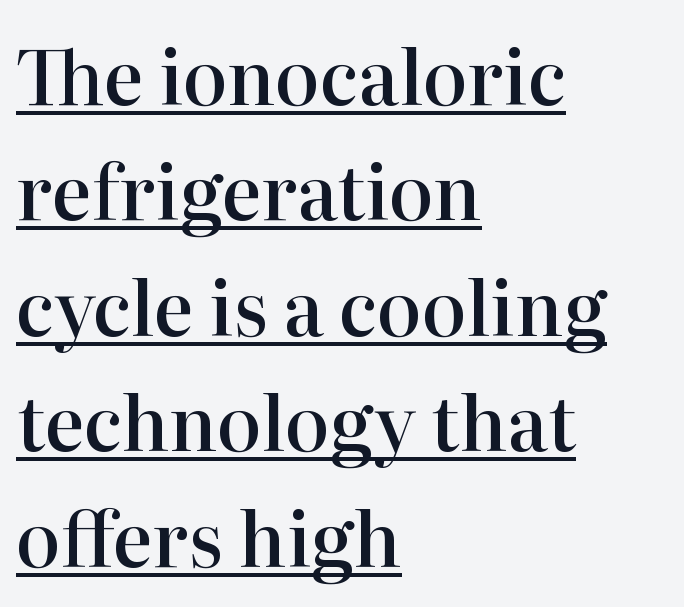
The passage is arranged the way most books set body copy — flush left. A typesetter would label this face a serif. As a designer I'd log this as weight 600, semibold. You could call the tracking neutral — neither tight nor loose. Decoration check: the copy is underlined.
